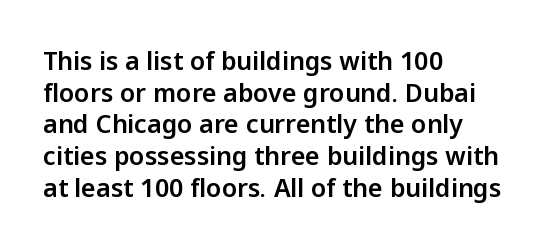
{"italic": "no", "underline": "no", "align": "left", "line_spacing": "normal", "line_spacing_ratio": 1.27, "letter_spacing": "normal", "letter_spacing_em": 0.0, "glyph_px": 25}
